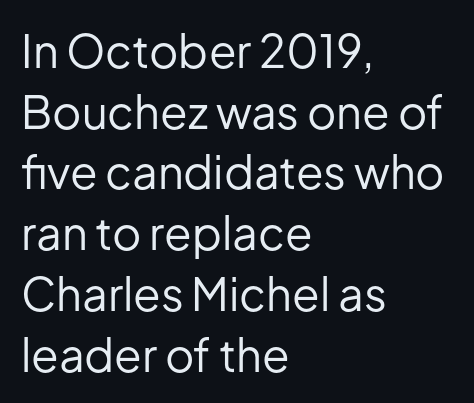
Character widths vary here, with narrow letters taking less room than wide ones. The passage shown has conventional tracking throughout. If you drew a ruler down the left edge, every line would touch it. In terms of leading, this rendering sits right in the middle.
